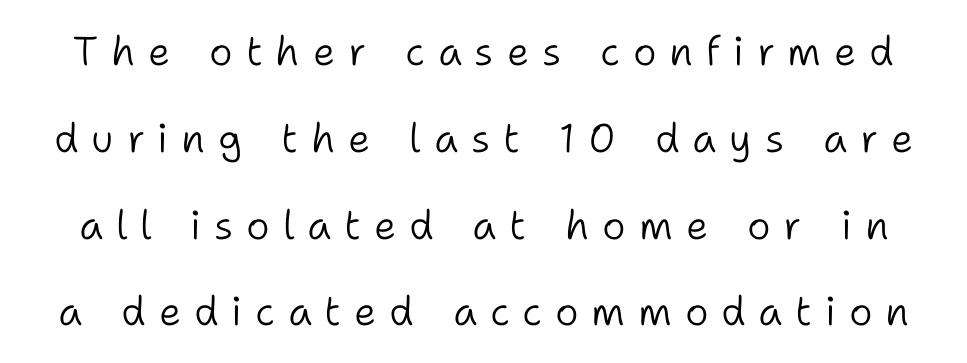
On a weight scale, this lands at 450 or below. The line-height multiplier appears high, well above default. The rendering uses natural spacing where letterforms have individual widths. Compared with typical body copy, the letter spacing here is much looser. Nobody drew a line under any word here.
